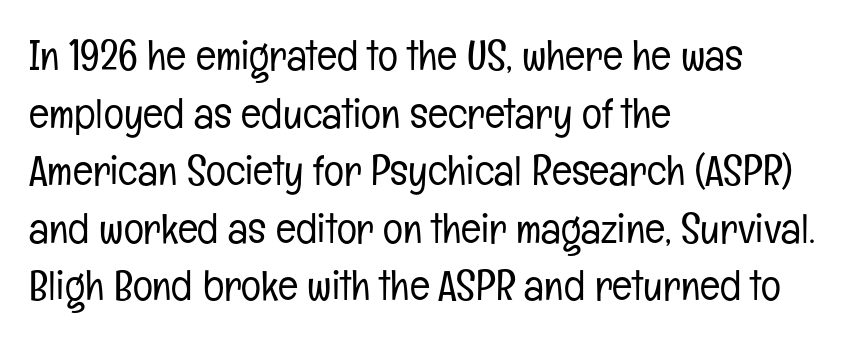
{"serif": "no", "italic": "no", "bold": "no", "weight": "light", "width": "condensed", "stroke_contrast": "low", "x_height": "medium", "monospaced": "no", "underline": "no", "align": "left", "line_spacing": "normal", "line_spacing_ratio": 1.37, "letter_spacing": "normal", "letter_spacing_em": 0.0, "glyph_px": 42}
